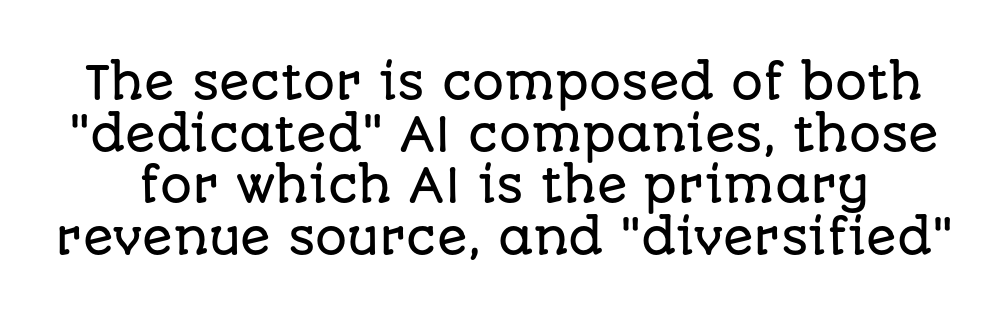
The image shows 45 px sans-serif type, upright; set tight line spacing (1.15x), normal letter spacing, not underlined; low stroke contrast and a large x-height.
